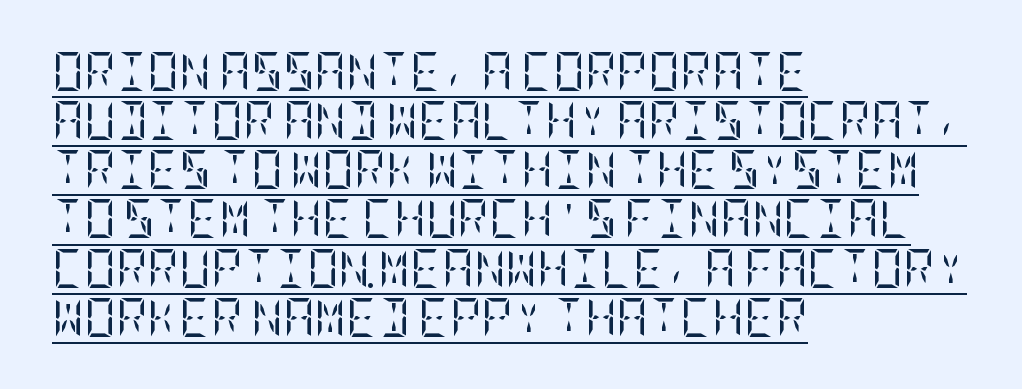
Q: Is the text bold? A: No.
Q: Is the text italic (slanted)? A: No, it is upright.
Q: Is the typeface a serif or a sans-serif typeface? A: Serif.
Q: Is the text underlined? A: Yes.
Q: How is the paragraph aligned? A: Left-aligned.
Q: Is the spacing between letters normal or unusually wide? A: Normal.
Q: Is the spacing between lines tight, normal or loose? A: Normal.
Q: Width (condensed, normal, or wide)? A: Condensed.
Q: Stroke contrast? A: Low.
Q: x-height? A: Large.
